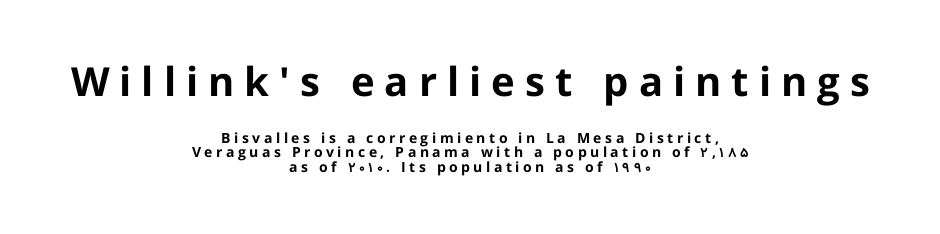
Nothing sits at the stroke ends, so this counts as sans-serif. Quick note: interline space is minimal. Neither beginnings nor endings align; midpoints do. Unlike italic type, these characters show no tilt at all.
